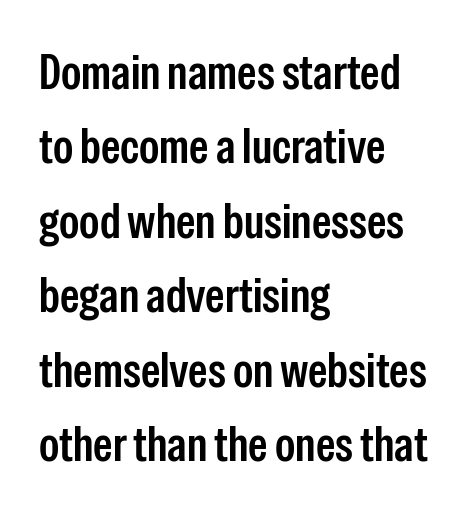
Q: Is the text italic (slanted)? A: No, it is upright.
Q: Is the typeface a serif or a sans-serif typeface? A: Sans-serif.
Q: Is the text underlined? A: No.
Q: How is the paragraph aligned? A: Left-aligned.
Q: Is the spacing between letters normal or unusually wide? A: Normal.
Q: Is the spacing between lines tight, normal or loose? A: Normal.
Q: Width (condensed, normal, or wide)? A: Condensed.
Q: Stroke contrast? A: Low.
Q: x-height? A: Medium.
Q: Monospaced? A: No.
